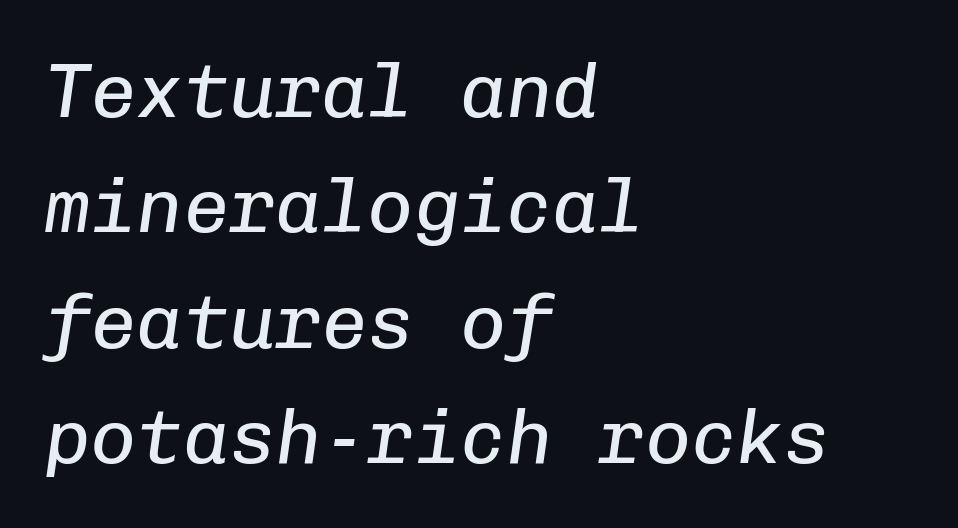
Q: Is the text bold? A: No.
Q: Is the text italic (slanted)? A: Yes, it leans right by about 8 degrees.
Q: Is the text underlined? A: No.
Q: How is the paragraph aligned? A: Left-aligned.
Q: Is the spacing between letters normal or unusually wide? A: Normal.
Q: Is the spacing between lines tight, normal or loose? A: Normal.
Q: Width (condensed, normal, or wide)? A: Normal.
Q: Stroke contrast? A: Low.
Q: x-height? A: Medium.
Q: Monospaced? A: Yes.
